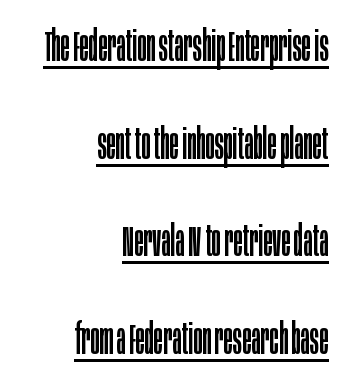
The image shows 43 px regular-weight, condensed sans-serif type, upright; set right-aligned, loose line spacing (2.27x), normal letter spacing, underlined; low stroke contrast and a large x-height.
